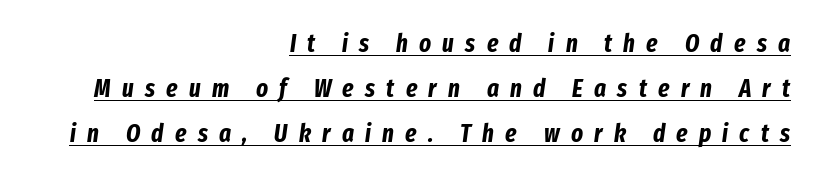
Q: Is the text bold? A: Yes.
Q: Is the text italic (slanted)? A: Yes, it leans right by about 8 degrees.
Q: Is the text underlined? A: Yes.
Q: How is the paragraph aligned? A: Right-aligned.
Q: Is the spacing between letters normal or unusually wide? A: Unusually wide.
